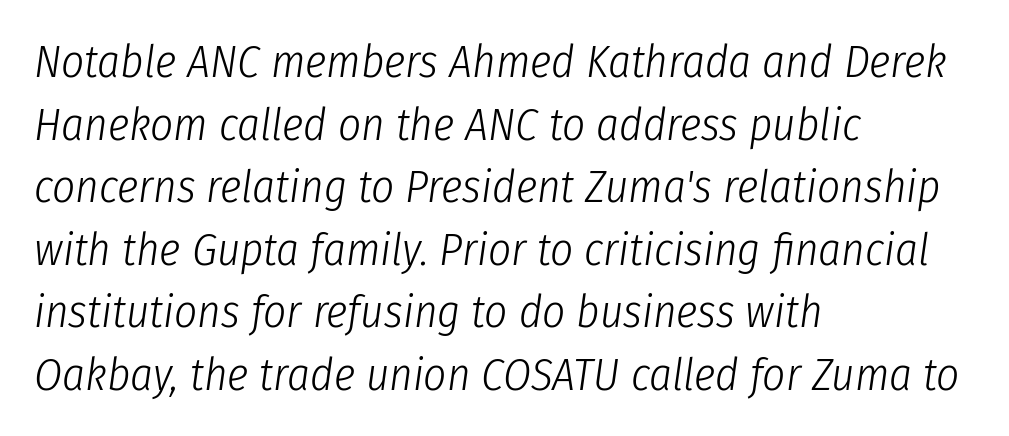
Q: Is the text bold? A: No.
Q: Is the text italic (slanted)? A: Yes, it leans right by about 8 degrees.
Q: Is the text underlined? A: No.
Q: How is the paragraph aligned? A: Left-aligned.
Q: Is the spacing between letters normal or unusually wide? A: Normal.
Q: Is the spacing between lines tight, normal or loose? A: Normal.
Q: Width (condensed, normal, or wide)? A: Condensed.
Q: Stroke contrast? A: Low.
Q: x-height? A: Medium.
Q: Monospaced? A: No.
